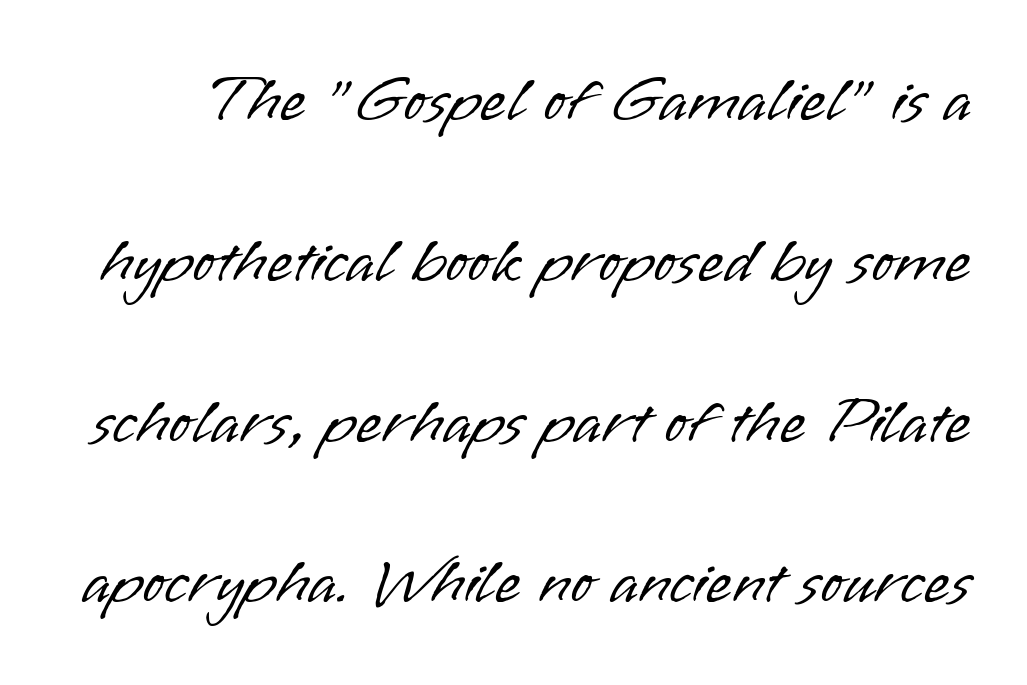
Observe the ordinary spacing: letters are neighbours, not strangers. The font is comparable to plain body text, perhaps lighter. The face used here is proportionally spaced, like ordinary book or web type. Examine the stroke ends and you'll find no serifs. You could fit nearly another row in the gap between these rows.
